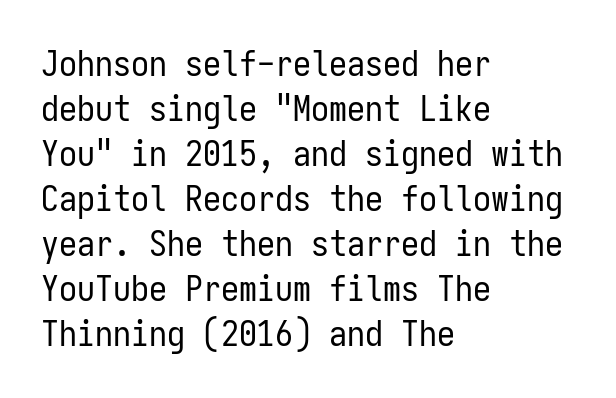
{"serif": "no", "italic": "no", "bold": "no", "weight": "regular", "width": "condensed", "stroke_contrast": "low", "x_height": "medium", "monospaced": "yes", "underline": "no", "align": "left", "line_spacing": "normal", "line_spacing_ratio": 1.25, "letter_spacing": "normal", "letter_spacing_em": 0.0, "glyph_px": 36}
